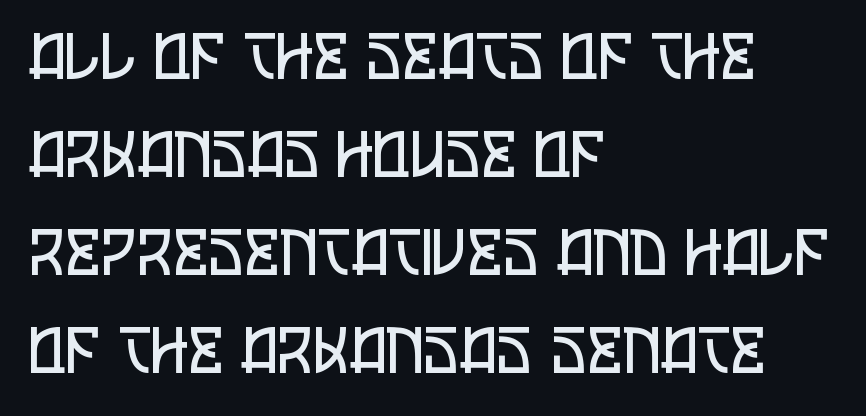
Q: Is the text bold? A: No.
Q: Is the text italic (slanted)? A: No, it is upright.
Q: Is the typeface a serif or a sans-serif typeface? A: Sans-serif.
Q: Is the text underlined? A: No.
Q: How is the paragraph aligned? A: Left-aligned.
Q: Is the spacing between letters normal or unusually wide? A: Normal.
Q: Is the spacing between lines tight, normal or loose? A: Normal.
Q: Width (condensed, normal, or wide)? A: Condensed.
Q: Stroke contrast? A: Low.
Q: x-height? A: Large.
Q: Monospaced? A: No.
